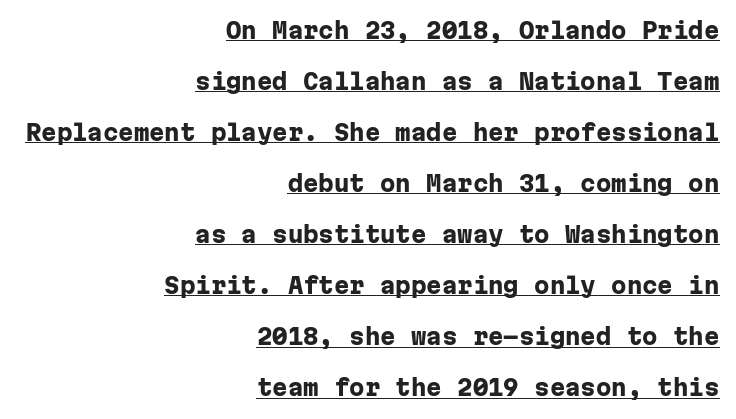
{"italic": "no", "bold": "yes", "underline": "yes", "align": "right", "line_spacing": "loose", "line_spacing_ratio": 2.32, "letter_spacing": "normal", "letter_spacing_em": 0.0, "glyph_px": 22}
